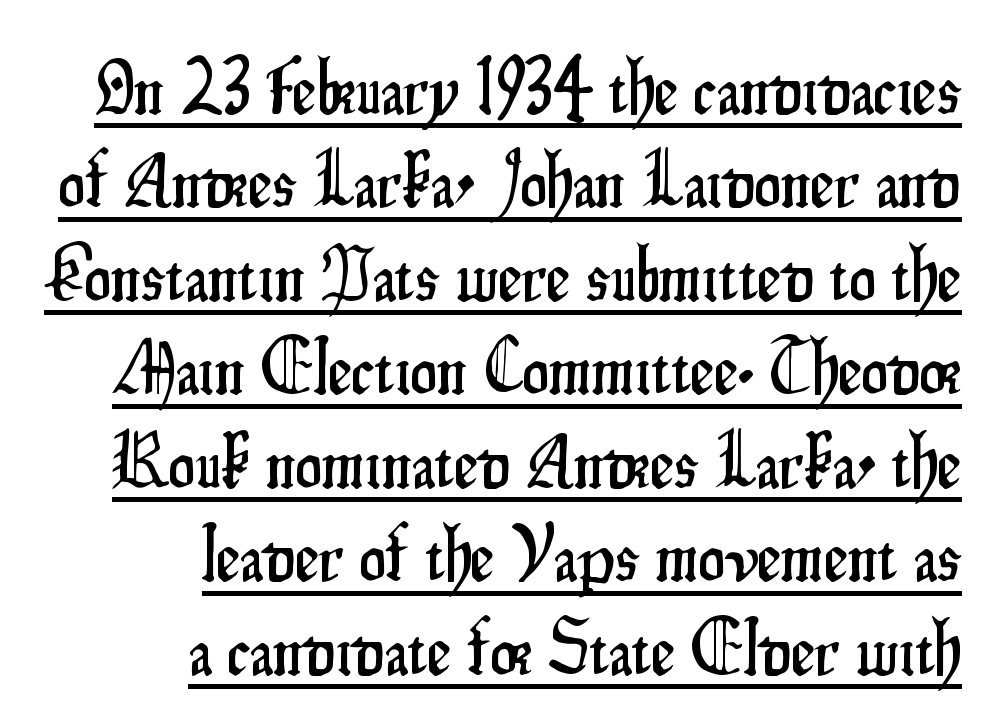
{"serif": "no", "italic": "no", "width": "condensed", "stroke_contrast": "low", "x_height": "small", "monospaced": "no", "underline": "yes", "align": "right", "line_spacing_ratio": 1.23, "letter_spacing": "normal", "letter_spacing_em": 0.0, "glyph_px": 76}
